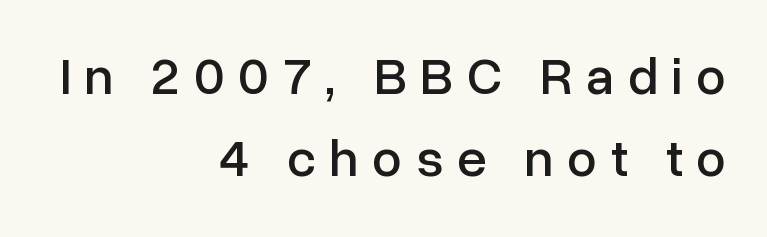
Honestly, the row spacing looks completely unremarkable. No italicization has been applied; the sample stays upright. Underlining? Definitely not there. The letterforms stand isolated, each surrounded by extra space. The rendering uses natural spacing where letterforms have individual widths. Horizontal alignment here is rightward, an uncommon choice for prose.
